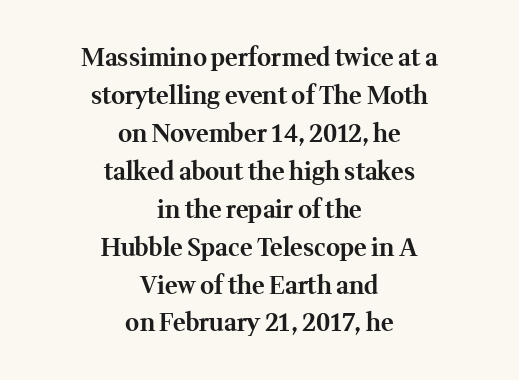
Posture: straight, roman, zero tilt. Quick note: underline off. Letter spacing: default. Each glyph is drawn with heavy, bold strokes. Does the copy run flush right? No — it is centered line by line. This sample keeps an unexceptional amount of space between lines.
